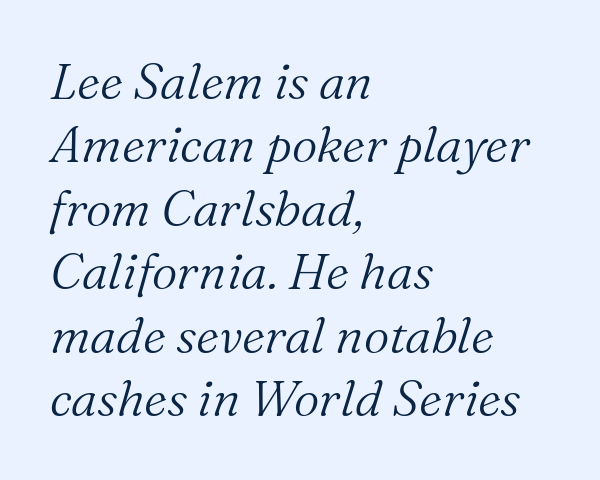
The image shows 50 px light serif type, italic (leaning right); set left-aligned, normal line spacing (1.27x), normal letter spacing, not underlined; medium stroke contrast and a medium x-height.
